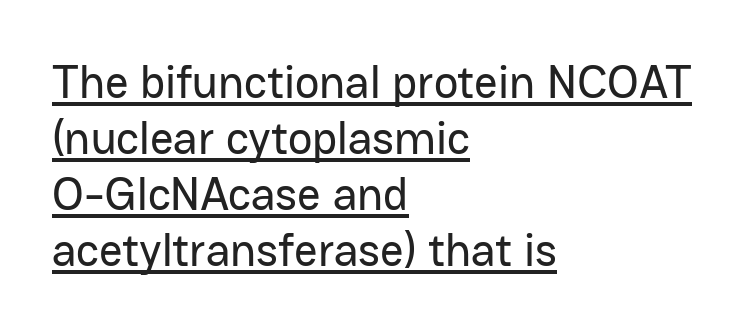
{"serif": "no", "italic": "no", "width": "normal", "stroke_contrast": "low", "x_height": "medium", "monospaced": "no", "underline": "yes", "align": "left", "line_spacing_ratio": 1.22, "letter_spacing": "normal", "letter_spacing_em": 0.0, "glyph_px": 46}
